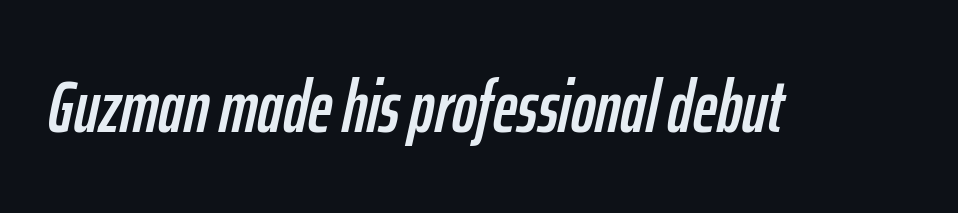
Does the lettering tilt? It does — this is italic. The rendering uses natural spacing where letterforms have individual widths. Spacing between characters is what you'd get straight out of the box. Quick note: underline off.
